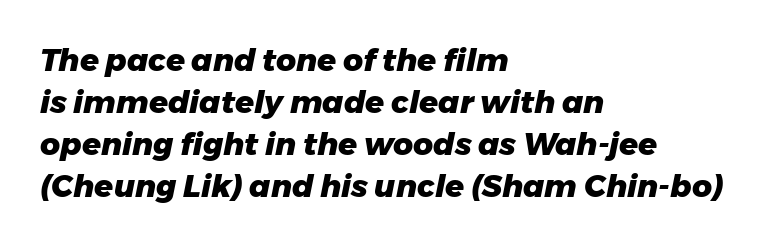
{"italic": "yes", "lean": "right", "slant_degrees": 11, "bold": "yes", "weight": "heavy", "width": "normal", "stroke_contrast": "low", "x_height": "medium", "monospaced": "no", "underline": "no", "align": "left", "line_spacing": "normal", "line_spacing_ratio": 1.35, "letter_spacing": "normal", "letter_spacing_em": 0.0, "glyph_px": 31}
